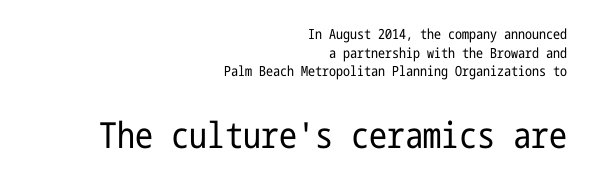
Q: Is the text bold? A: No.
Q: Is the text italic (slanted)? A: No, it is upright.
Q: Is the typeface a serif or a sans-serif typeface? A: Sans-serif.
Q: Is the text underlined? A: No.
Q: How is the paragraph aligned? A: Right-aligned.
Q: Is the spacing between letters normal or unusually wide? A: Normal.
Q: Is the spacing between lines tight, normal or loose? A: Normal.
Q: Which block of text is set in a larger size, the first (top) or the second (bottom)? A: The second (bottom) one.
Q: Width (condensed, normal, or wide)? A: Condensed.
Q: Stroke contrast? A: Low.
Q: x-height? A: Medium.
